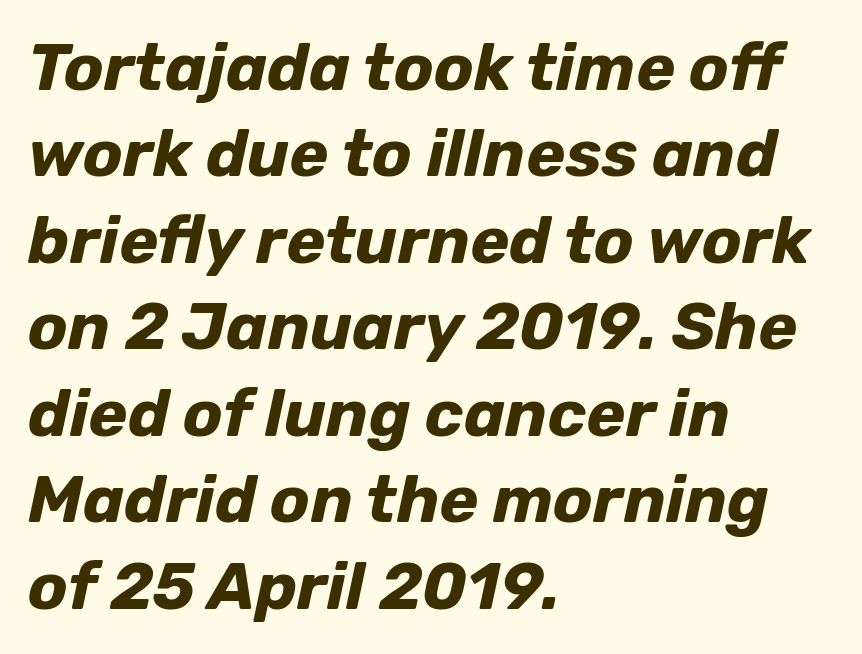
Q: Is the text bold? A: Yes.
Q: Is the text italic (slanted)? A: Yes, it leans right by about 12 degrees.
Q: Is the text underlined? A: No.
Q: How is the paragraph aligned? A: Left-aligned.
Q: Is the spacing between letters normal or unusually wide? A: Normal.
Q: Is the spacing between lines tight, normal or loose? A: Normal.
Q: Width (condensed, normal, or wide)? A: Normal.
Q: Stroke contrast? A: Low.
Q: x-height? A: Medium.
Q: Monospaced? A: No.
